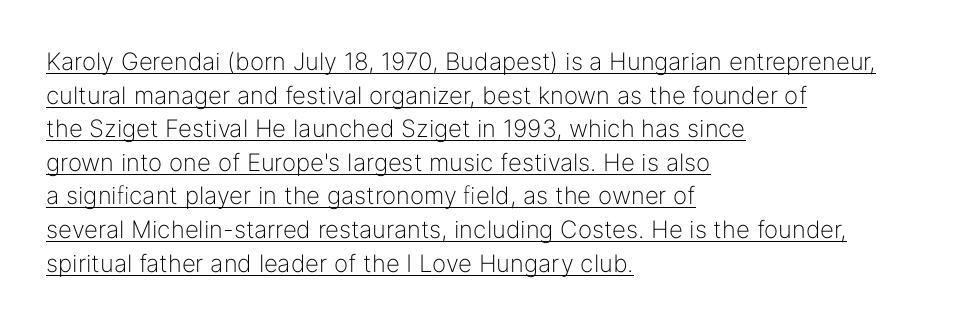
The image shows 24 px text type, upright; set left-aligned, normal line spacing (1.4x), normal letter spacing, underlined.
